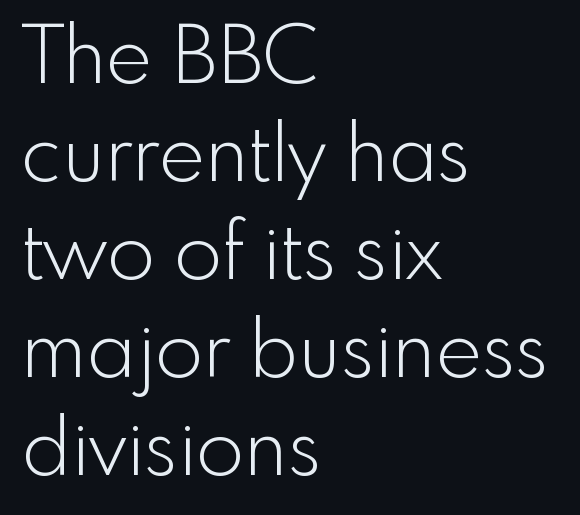
Q: Is the text bold? A: No.
Q: Is the text italic (slanted)? A: No, it is upright.
Q: Is the typeface a serif or a sans-serif typeface? A: Sans-serif.
Q: Is the text underlined? A: No.
Q: How is the paragraph aligned? A: Left-aligned.
Q: Is the spacing between letters normal or unusually wide? A: Normal.
Q: Width (condensed, normal, or wide)? A: Normal.
Q: x-height? A: Small.
Q: Monospaced? A: No.
